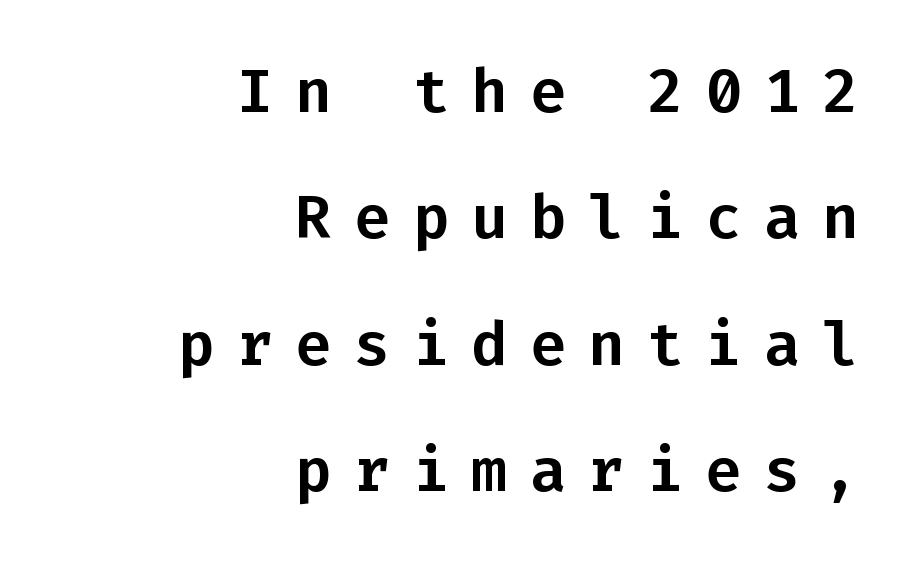
Q: Is the text italic (slanted)? A: No, it is upright.
Q: Is the typeface a serif or a sans-serif typeface? A: Sans-serif.
Q: Is the text underlined? A: No.
Q: How is the paragraph aligned? A: Right-aligned.
Q: Is the spacing between letters normal or unusually wide? A: Unusually wide.
Q: Is the spacing between lines tight, normal or loose? A: Loose.
Q: Width (condensed, normal, or wide)? A: Normal.
Q: Stroke contrast? A: Low.
Q: x-height? A: Medium.
Q: Monospaced? A: Yes.
